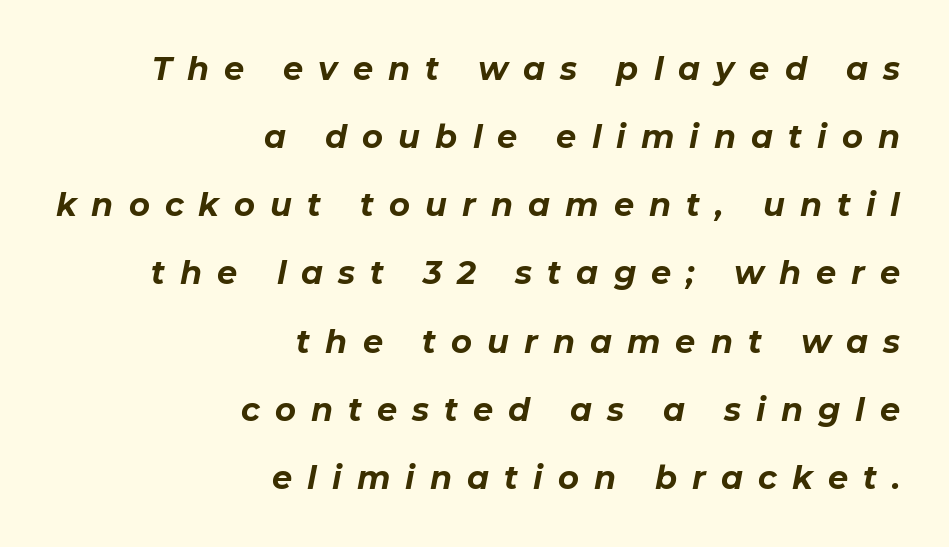
Letter spacing: wide. These lines are rendered in a variable-pitch font. Baseline-to-baseline distance is far greater than the letter height. The glyphs look as if they've been sheared to an angle. Students, this is bold: see how much ink each stroke carries.
